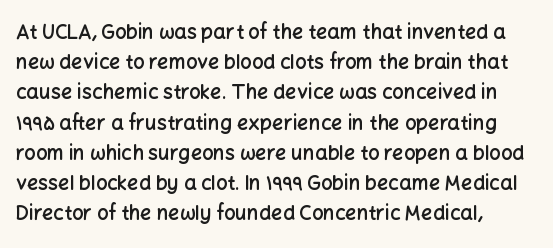
The image shows 20 px text type, upright; set left-aligned, normal line spacing (1.51x), normal letter spacing, not underlined.
